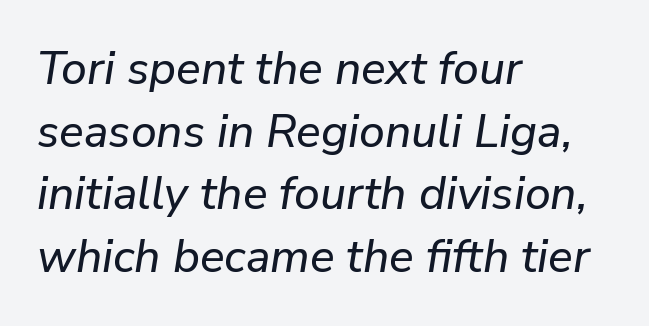
Q: Is the text italic (slanted)? A: Yes, it leans right by about 9 degrees.
Q: Is the text underlined? A: No.
Q: How is the paragraph aligned? A: Left-aligned.
Q: Is the spacing between letters normal or unusually wide? A: Normal.
Q: Is the spacing between lines tight, normal or loose? A: Normal.
Q: Width (condensed, normal, or wide)? A: Normal.
Q: Stroke contrast? A: Low.
Q: x-height? A: Medium.
Q: Monospaced? A: No.
